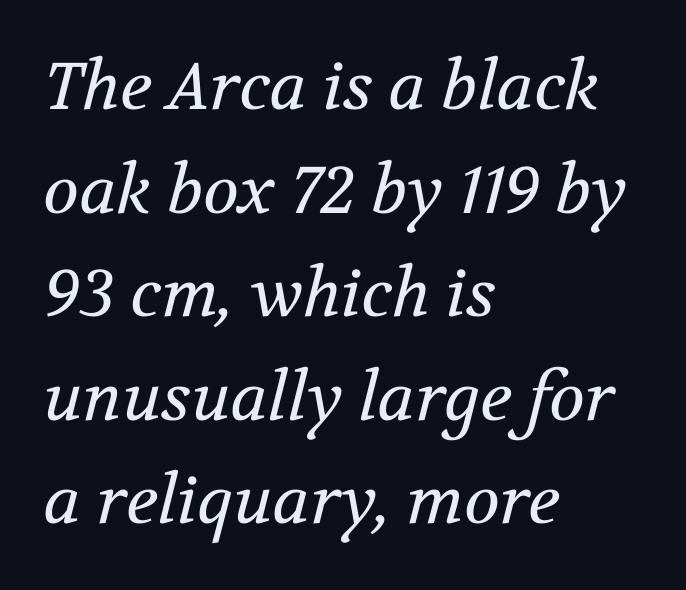
Q: Is the text bold? A: No.
Q: Is the text italic (slanted)? A: Yes, it leans right by about 12 degrees.
Q: Is the typeface a serif or a sans-serif typeface? A: Serif.
Q: Is the text underlined? A: No.
Q: How is the paragraph aligned? A: Left-aligned.
Q: Is the spacing between letters normal or unusually wide? A: Normal.
Q: Is the spacing between lines tight, normal or loose? A: Normal.
Q: Width (condensed, normal, or wide)? A: Normal.
Q: Stroke contrast? A: Medium.
Q: x-height? A: Medium.
Q: Monospaced? A: No.
